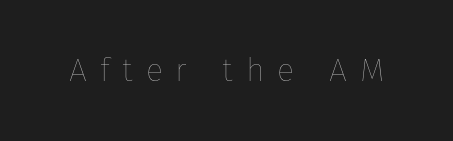
The image shows 32 px thin type, upright; set unusually wide letter spacing (+0.4 em), not underlined; low stroke contrast and a medium x-height.
